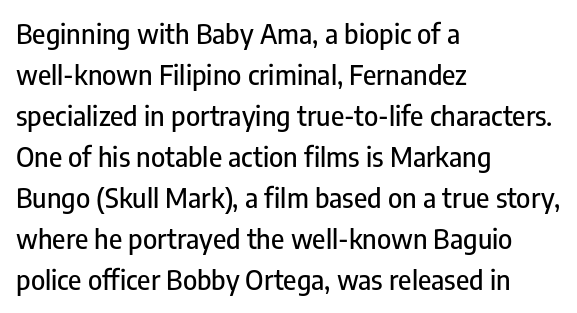
{"italic": "no", "underline": "no", "align": "left", "line_spacing": "normal", "line_spacing_ratio": 1.52, "letter_spacing": "normal", "letter_spacing_em": 0.0, "glyph_px": 27}
